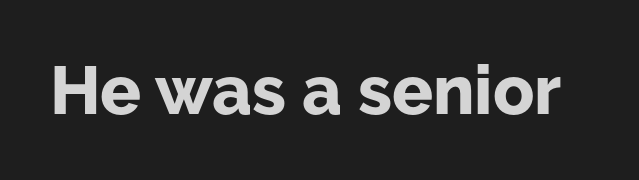
The image shows 68 px bold sans-serif type, upright; set normal letter spacing, not underlined; low stroke contrast and a medium x-height.
